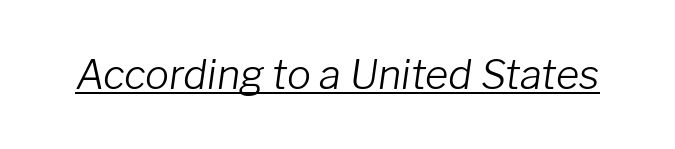
Nothing heavy about these letters — not bold at all. These lines are rendered in a variable-pitch font. The string is rendered with underlining switched on. In terms of letterspacing, this is plain default setting. Slant detected: the letters are inclined.
